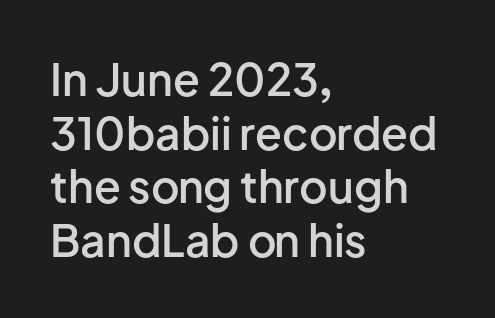
Nobody touched the tracking dial on this one. Quick note: underline off. Stroke thickness is moderately raised; the sample reads as semibold. Spacing verdict: proportional, widths tailored to each character. Nothing sits at the stroke ends, so this counts as sans-serif. These lines stack with their left ends in a neat column.
